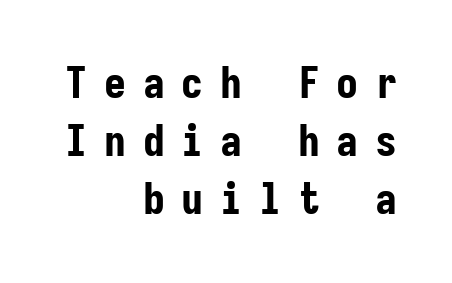
{"serif": "no", "italic": "no", "bold": "yes", "weight": "bold", "width": "condensed", "stroke_contrast": "low", "x_height": "medium", "monospaced": "yes", "underline": "no", "align": "right", "line_spacing": "normal", "line_spacing_ratio": 1.32, "letter_spacing": "wide", "letter_spacing_em": 0.38, "glyph_px": 44}
